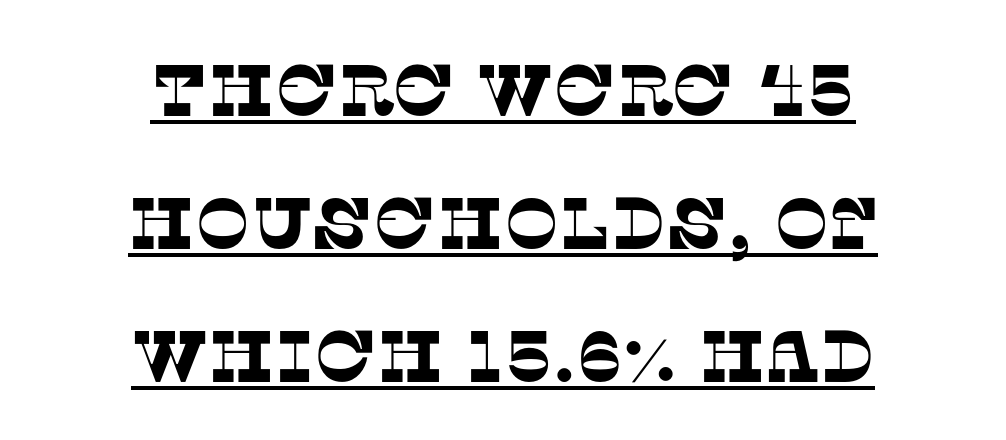
Q: Is the typeface a serif or a sans-serif typeface? A: Serif.
Q: Is the text underlined? A: Yes.
Q: How is the paragraph aligned? A: Centered.
Q: Is the spacing between letters normal or unusually wide? A: Normal.
Q: Width (condensed, normal, or wide)? A: Normal.
Q: Stroke contrast? A: Low.
Q: x-height? A: Large.
Q: Monospaced? A: No.
